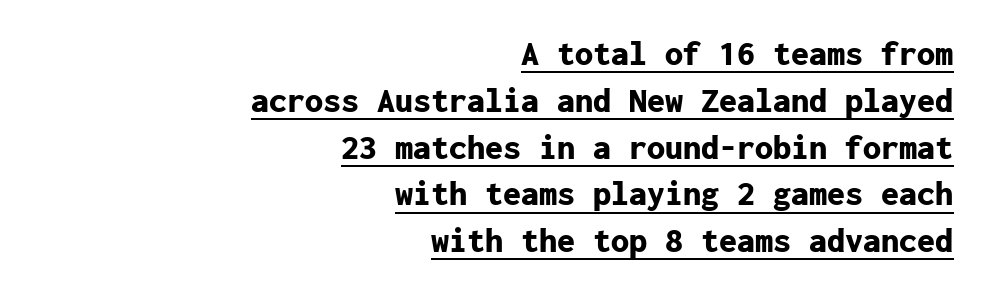
The image shows 36 px bold sans-serif type, upright, monospaced; set right-aligned, normal line spacing (1.3x), normal letter spacing, underlined; low stroke contrast and a medium x-height.
